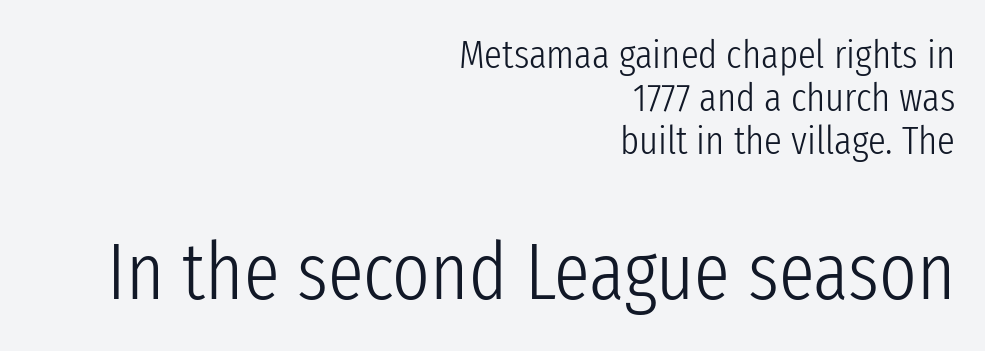
The image shows 80 px light, condensed sans-serif type, upright; set right-aligned, tight line spacing (1.08x), normal letter spacing, not underlined; the second (bottom) block is 2.0x larger; low stroke contrast and a medium x-height.
